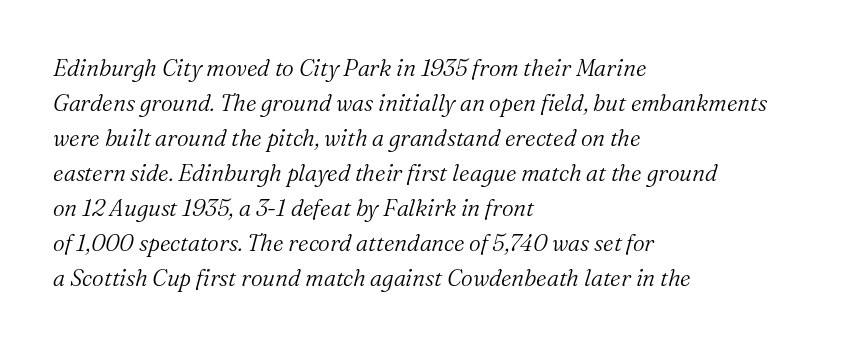
{"italic": "yes", "lean": "right", "slant_degrees": 16, "bold": "no", "underline": "no", "align": "left", "line_spacing": "normal", "line_spacing_ratio": 1.52, "letter_spacing": "normal", "letter_spacing_em": 0.0, "glyph_px": 23}
